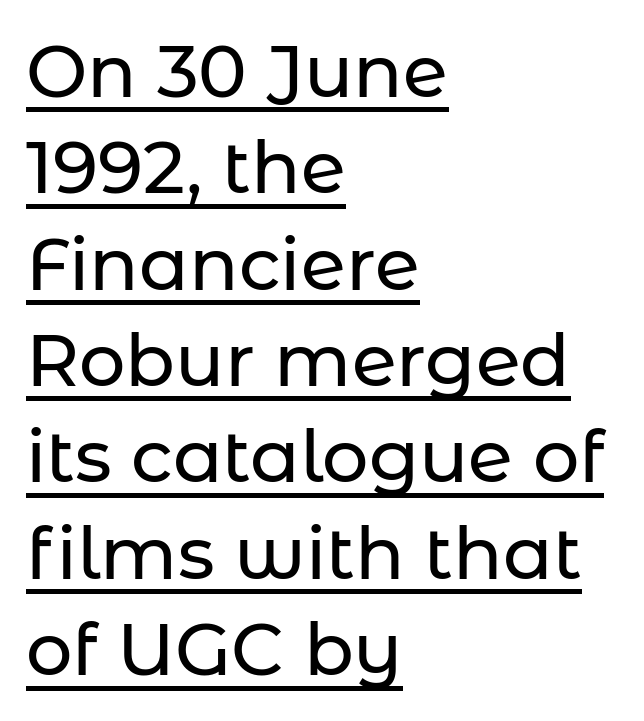
{"serif": "no", "italic": "no", "width": "normal", "stroke_contrast": "low", "x_height": "medium", "monospaced": "no", "underline": "yes", "align": "left", "line_spacing": "normal", "line_spacing_ratio": 1.32, "letter_spacing": "normal", "letter_spacing_em": 0.0, "glyph_px": 73}
